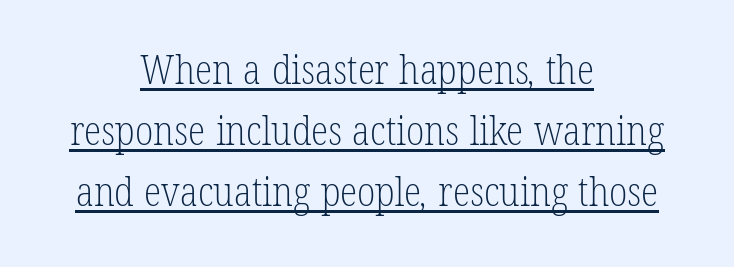
{"serif": "yes", "bold": "no", "weight": "light", "width": "condensed", "stroke_contrast": "low", "x_height": "medium", "monospaced": "no", "underline": "yes", "align": "center", "line_spacing": "normal", "line_spacing_ratio": 1.52, "letter_spacing": "normal", "letter_spacing_em": 0.0, "glyph_px": 40}
